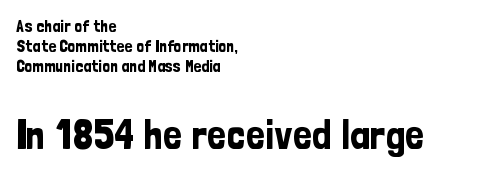
{"serif": "no", "italic": "no", "width": "condensed", "stroke_contrast": "low", "x_height": "medium", "monospaced": "no", "underline": "no", "align": "left", "line_spacing_ratio": 1.17, "letter_spacing": "normal", "letter_spacing_em": 0.0, "larger_block": "second", "size_ratio": 2.47, "glyph_px": 42}
